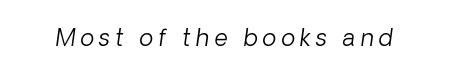
Tracking here is generous; glyphs stand well apart from one another. Caption: face not bold, strokes unweighted. The baseline area is clear.
